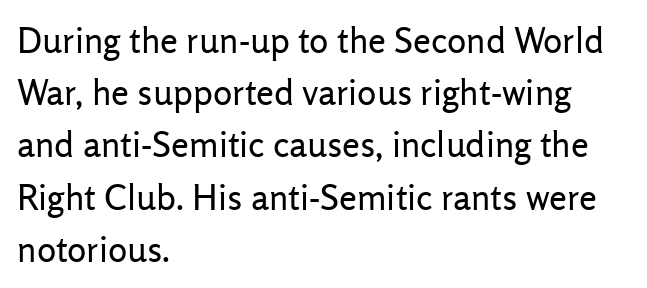
{"serif": "no", "italic": "no", "bold": "no", "weight": "regular", "width": "normal", "stroke_contrast": "low", "x_height": "medium", "monospaced": "no", "underline": "no", "align": "left", "line_spacing": "normal", "line_spacing_ratio": 1.45, "letter_spacing": "normal", "letter_spacing_em": 0.0, "glyph_px": 36}
